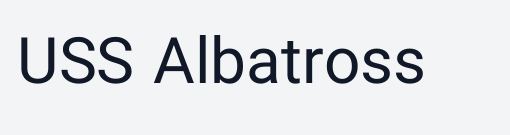
{"serif": "no", "italic": "no", "bold": "no", "weight": "regular", "width": "normal", "stroke_contrast": "low", "x_height": "medium", "monospaced": "no", "underline": "no", "letter_spacing": "normal", "letter_spacing_em": 0.0, "glyph_px": 64}
